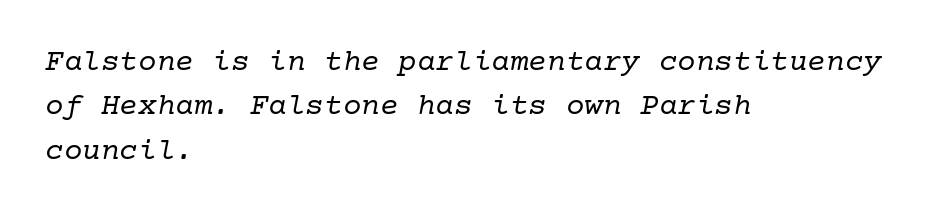
Descenders are the only things crossing below the line. The passage shown is not bold in any degree. Observe the serifs anchoring each vertical stroke in this sample. A typesetter would mark this as italic. Notice how descenders clear the ascenders below comfortably — that's standard leading. Compared with a centered layout, this one pins lines to the left instead.
